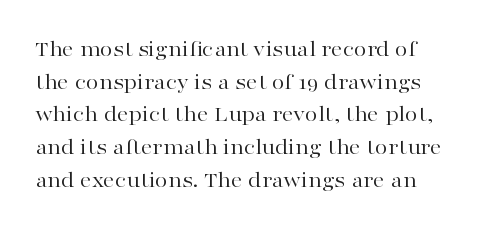
Q: Is the text bold? A: No.
Q: Is the text italic (slanted)? A: No, it is upright.
Q: Is the text underlined? A: No.
Q: Is the spacing between letters normal or unusually wide? A: Normal.
Q: Is the spacing between lines tight, normal or loose? A: Normal.
